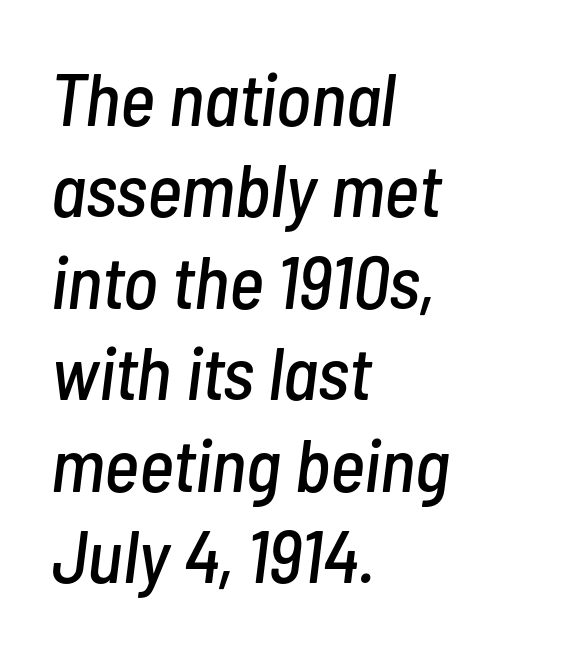
{"italic": "yes", "lean": "right", "slant_degrees": 7, "width": "condensed", "stroke_contrast": "low", "x_height": "medium", "monospaced": "no", "underline": "no", "align": "left", "line_spacing_ratio": 1.22, "letter_spacing": "normal", "letter_spacing_em": 0.0, "glyph_px": 75}
